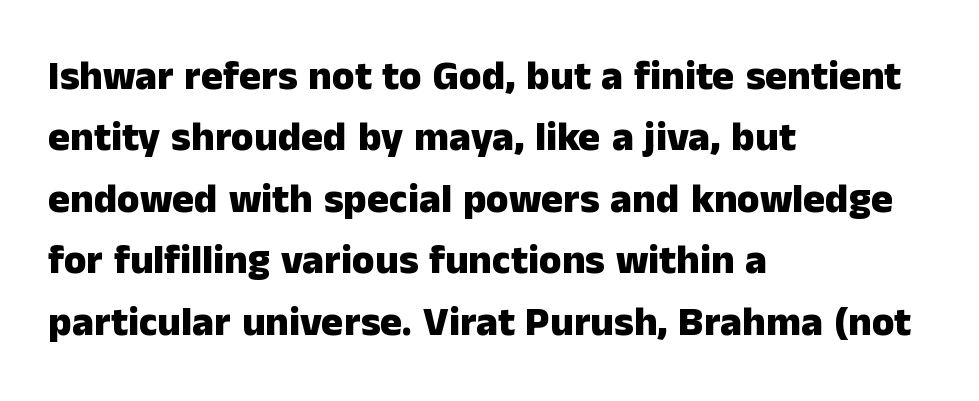
In terms of posture, this sample is upright. Look at the tracking — it's just the regular setting, nothing added. Compared with an ordinary text face, these strokes are far heavier — a full bold. The glyphs in this specimen are sans serif. You could not count columns in this text — the font is proportionally spaced. Anything drawn beneath the words? Only blank space.
